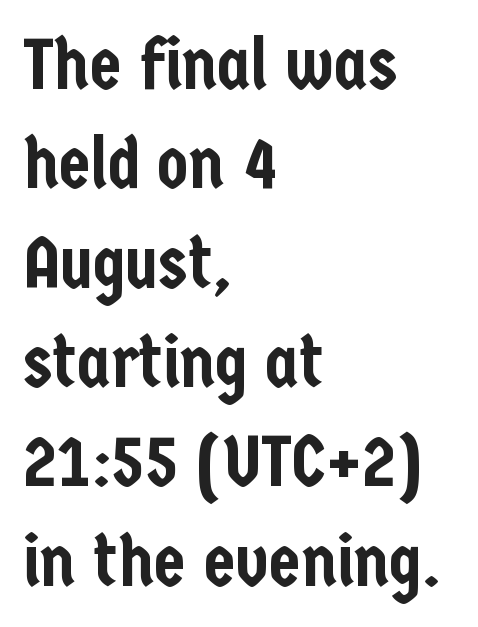
Unmarked baselines from the first word to the last. Students, note that the glyphs here touch the page at normal intervals. Think of a printed novel: that variable character pitch is what you see here. Vertical strokes here are truly vertical.
